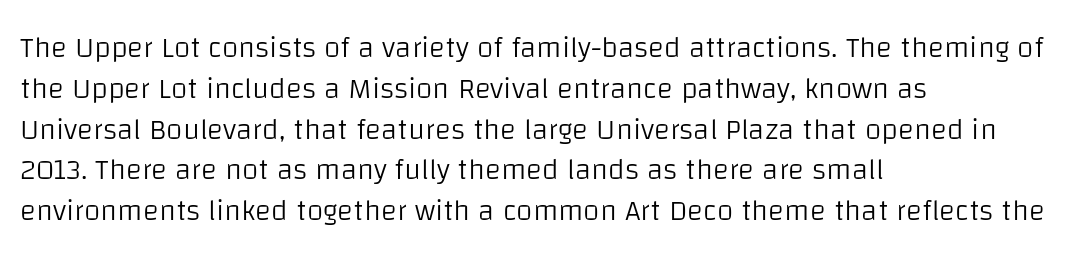
Q: Is the text bold? A: No.
Q: Is the text italic (slanted)? A: No, it is upright.
Q: Is the typeface a serif or a sans-serif typeface? A: Sans-serif.
Q: Is the text underlined? A: No.
Q: How is the paragraph aligned? A: Left-aligned.
Q: Is the spacing between letters normal or unusually wide? A: Normal.
Q: Is the spacing between lines tight, normal or loose? A: Normal.
Q: Width (condensed, normal, or wide)? A: Normal.
Q: Stroke contrast? A: Low.
Q: x-height? A: Large.
Q: Monospaced? A: No.
